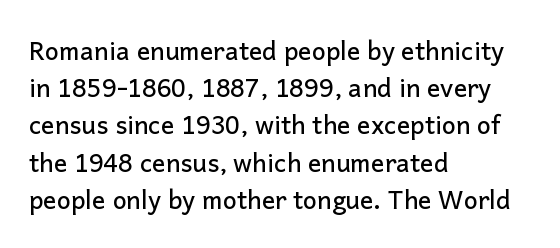
Designer's note — italics off, roman on. Compared with typical paragraphs, the rows here are spaced about the same. No word sits above an underline. Left-aligned paragraph, ragged on the right. This sample uses plain, unmodified letter spacing.
